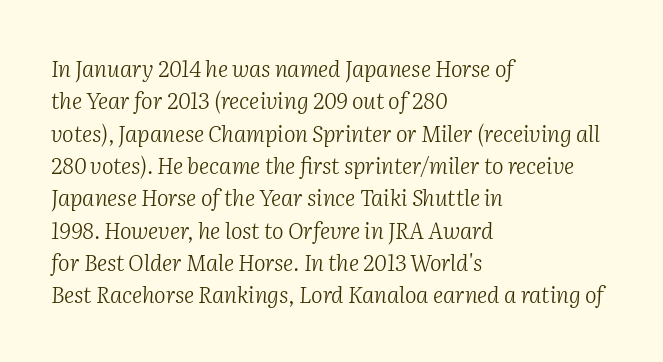
Characters follow at the spacing the type designer built in. The designer left line spacing at the default. A bare baseline throughout the passage. Compared with ordinary roman type, these characters are visibly tilted.
